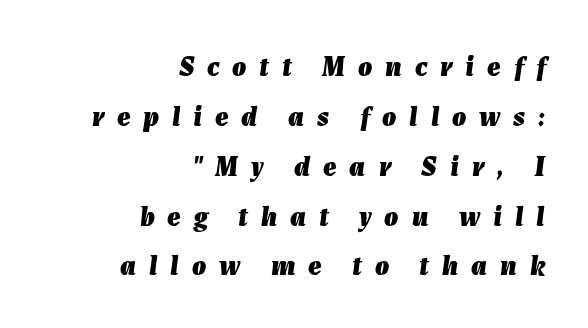
Look at the tracking — it's clearly loosened, letters drifting apart. Each letter keeps its own natural width here, so spacing adapts to shape. A dark, heavy texture on the line: the type is bold. The foot of each line stays bare and open. You can tell it's italic because the verticals aren't actually vertical. The lines in this sample share a right terminus and differ only in where they begin.
